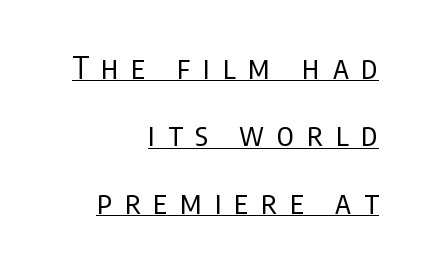
Q: Is the text bold? A: No.
Q: Is the text italic (slanted)? A: No, it is upright.
Q: Is the typeface a serif or a sans-serif typeface? A: Sans-serif.
Q: Is the text underlined? A: Yes.
Q: How is the paragraph aligned? A: Right-aligned.
Q: Is the spacing between letters normal or unusually wide? A: Unusually wide.
Q: Is the spacing between lines tight, normal or loose? A: Loose.
Q: Width (condensed, normal, or wide)? A: Condensed.
Q: Stroke contrast? A: Low.
Q: x-height? A: Large.
Q: Monospaced? A: No.
